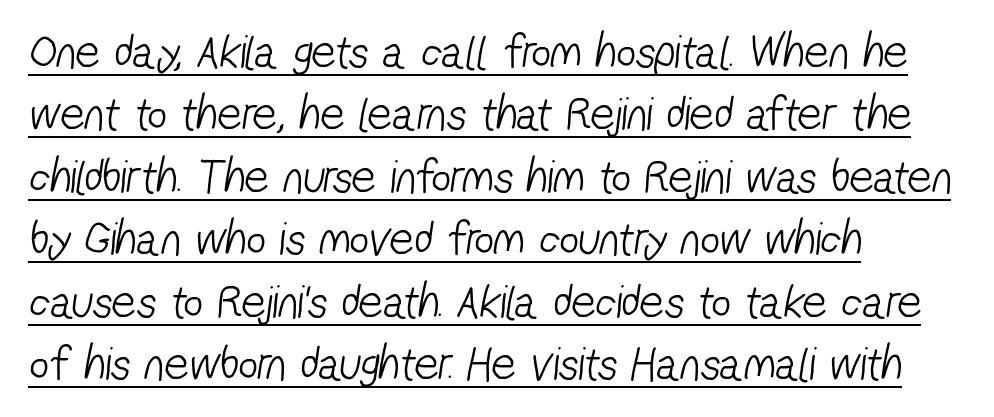
Q: Is the text bold? A: No.
Q: Is the typeface a serif or a sans-serif typeface? A: Sans-serif.
Q: Is the text underlined? A: Yes.
Q: How is the paragraph aligned? A: Left-aligned.
Q: Is the spacing between letters normal or unusually wide? A: Normal.
Q: Is the spacing between lines tight, normal or loose? A: Normal.
Q: Width (condensed, normal, or wide)? A: Condensed.
Q: Stroke contrast? A: Low.
Q: x-height? A: Medium.
Q: Monospaced? A: No.
